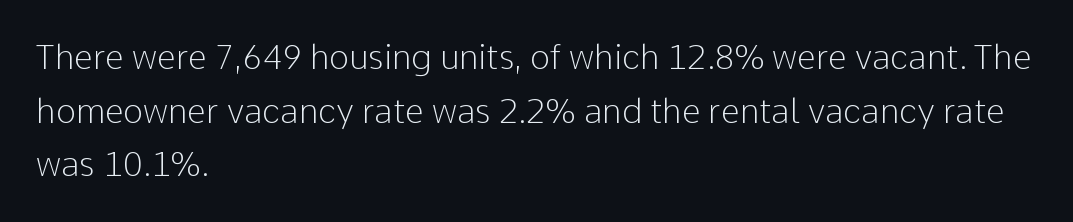
Lines of text with bare space underneath. The lettering holds an erect, upright posture throughout. A typesetter would label this face a sans. Caption: standard tracking, unaltered.
